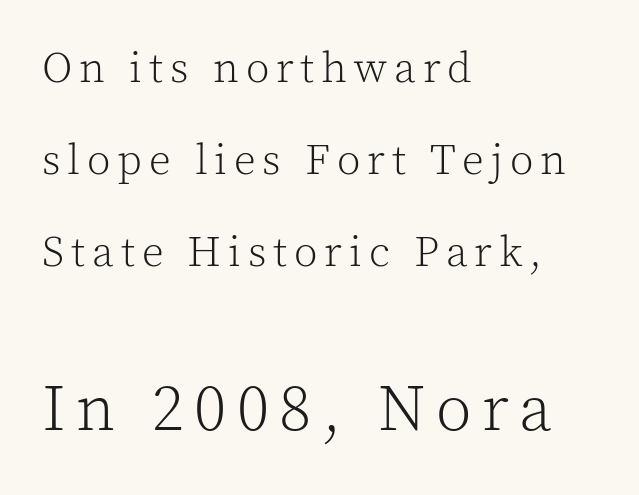
The image shows 65 px light serif type, upright; set left-aligned, loose line spacing (2.14x), not underlined; the second (bottom) block is 1.51x larger; a medium x-height.
